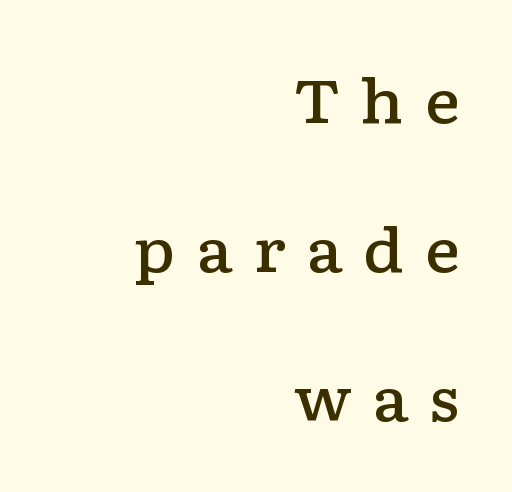
The image shows 60 px semibold, wide serif type, upright; set right-aligned, loose line spacing (2.48x), unusually wide letter spacing (+0.34 em), not underlined; low stroke contrast and a medium x-height.
